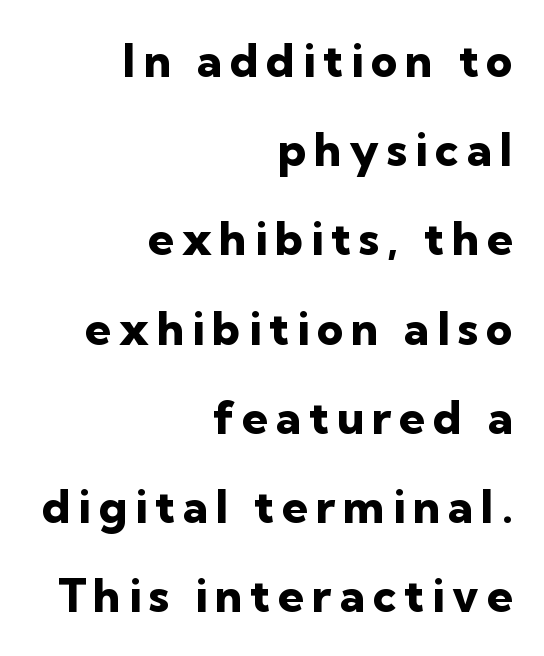
{"serif": "no", "italic": "no", "bold": "yes", "weight": "heavy", "width": "normal", "stroke_contrast": "low", "x_height": "medium", "monospaced": "no", "underline": "no", "align": "right", "line_spacing": "loose", "line_spacing_ratio": 1.94, "glyph_px": 46}
